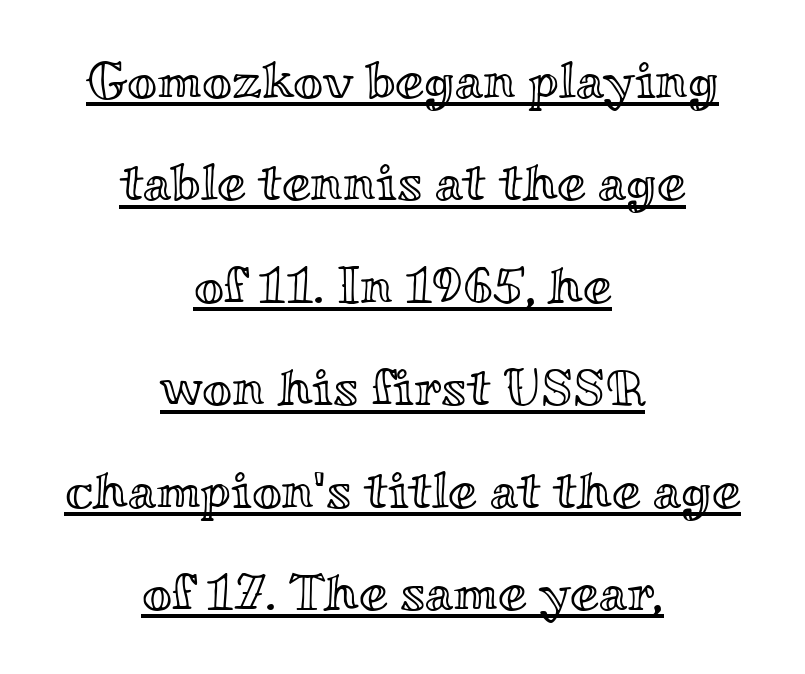
Q: Is the text italic (slanted)? A: No, it is upright.
Q: Is the text underlined? A: Yes.
Q: How is the paragraph aligned? A: Centered.
Q: Is the spacing between letters normal or unusually wide? A: Normal.
Q: Is the spacing between lines tight, normal or loose? A: Loose.
Q: Width (condensed, normal, or wide)? A: Wide.
Q: x-height? A: Small.
Q: Monospaced? A: No.
